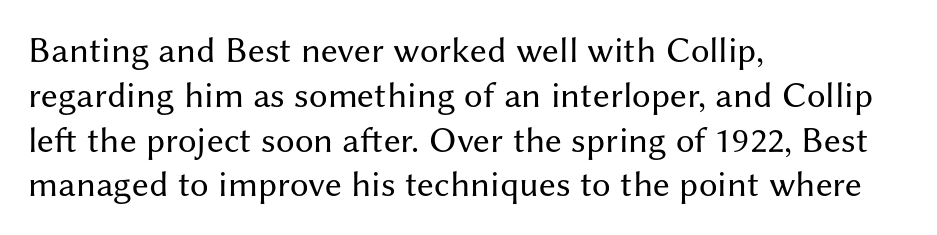
The image shows 37 px regular-weight sans-serif type, upright; set left-aligned, line spacing 1.21x, normal letter spacing, not underlined; medium stroke contrast and a medium x-height.
